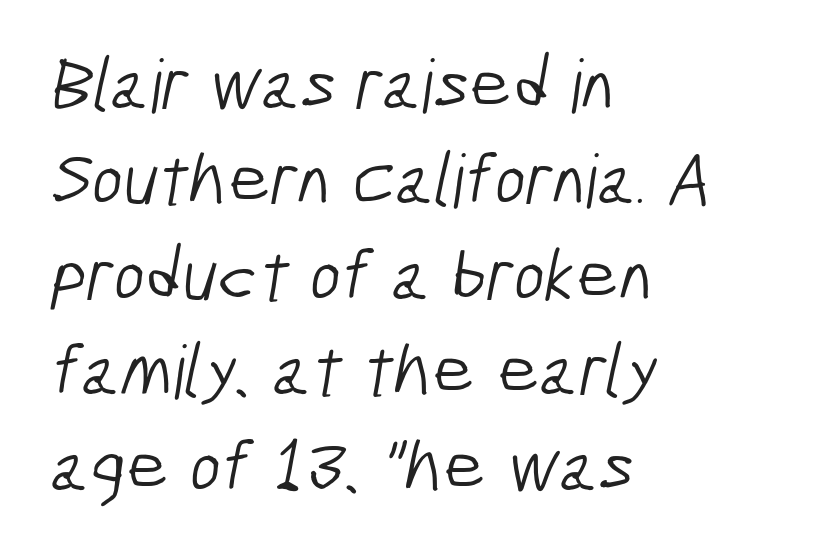
Q: Is the text bold? A: No.
Q: Is the typeface a serif or a sans-serif typeface? A: Sans-serif.
Q: Is the text underlined? A: No.
Q: How is the paragraph aligned? A: Left-aligned.
Q: Is the spacing between letters normal or unusually wide? A: Normal.
Q: Is the spacing between lines tight, normal or loose? A: Normal.
Q: Width (condensed, normal, or wide)? A: Condensed.
Q: Stroke contrast? A: Low.
Q: x-height? A: Medium.
Q: Monospaced? A: No.
